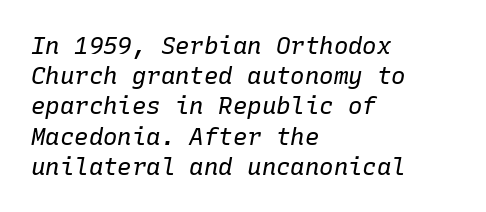
The image shows 24 px text type, italic (leaning right); set left-aligned, normal line spacing (1.26x), normal letter spacing, not underlined.
